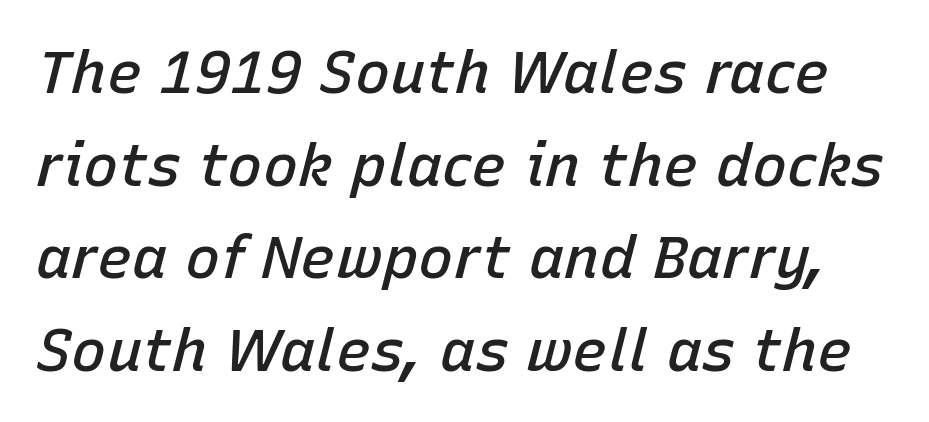
Q: Is the text bold? A: Semi-bold.
Q: Is the text italic (slanted)? A: Yes, it leans right by about 15 degrees.
Q: Is the text underlined? A: No.
Q: Is the spacing between letters normal or unusually wide? A: Normal.
Q: Is the spacing between lines tight, normal or loose? A: Normal.
Q: Width (condensed, normal, or wide)? A: Normal.
Q: Stroke contrast? A: Low.
Q: x-height? A: Medium.
Q: Monospaced? A: No.
